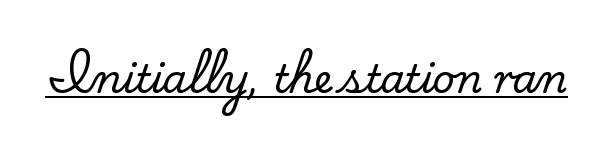
Little horizontal feet cap the strokes, marking this as serif type. Decoration check: the copy is underlined. There is no visible air inserted between adjacent glyphs. Note the varied advance widths — an 'i' is clearly narrower than an 'm'.
